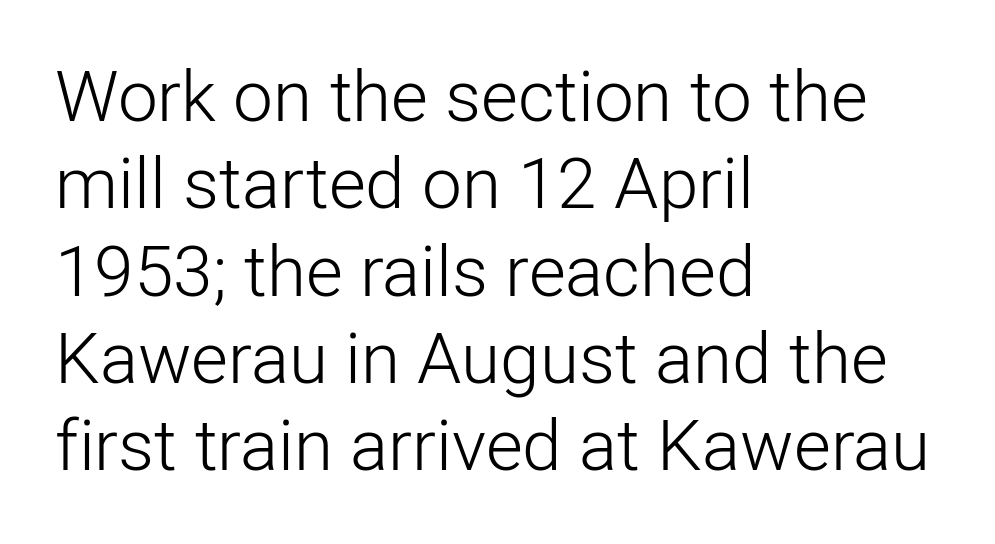
Weight: regular or lighter. This sample uses a sans-serif face. This rendering features lettering with no underline. Casual observation: everything's shoved over to the left. This sample uses an upright cut, with every glyph sitting square on the baseline. Each letter keeps its own natural width here, so spacing adapts to shape.
